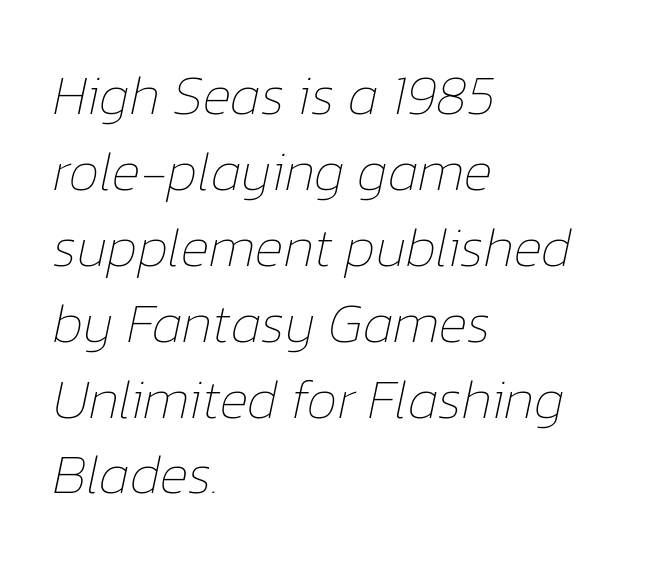
The image shows 55 px thin type, italic (leaning right); set left-aligned, normal line spacing (1.38x), normal letter spacing, not underlined; low stroke contrast and a medium x-height.
